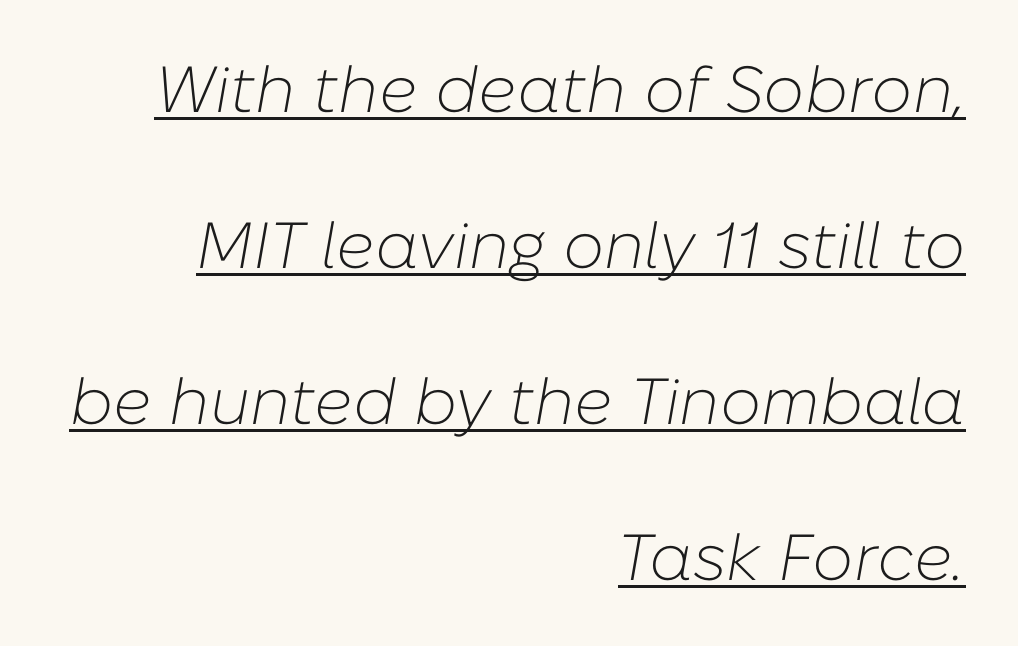
Layout note: lines flush right. The specimen reads as italic at a glance. Here the designer chose a conventional face with non-uniform glyph widths. Look at the tracking — it's just the regular setting, nothing added. Airy leading. Underline: present.
